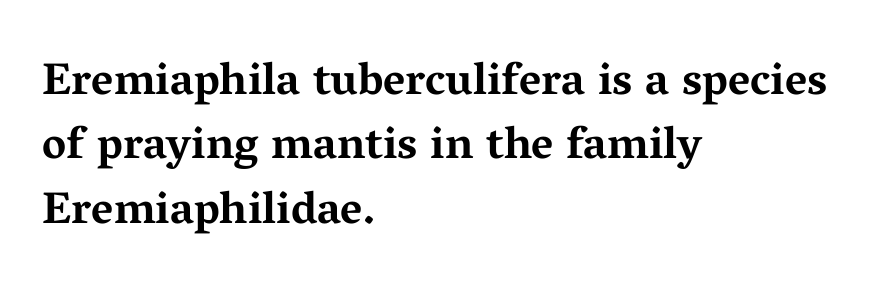
The image shows 45 px bold, wide serif type, upright; set left-aligned, normal line spacing (1.43x), normal letter spacing, not underlined; medium stroke contrast and a medium x-height.
